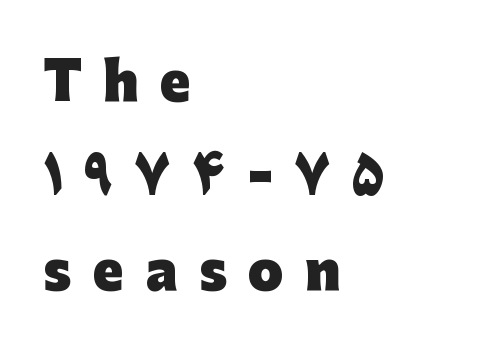
Q: Is the text bold? A: Yes.
Q: Is the text italic (slanted)? A: No, it is upright.
Q: Is the typeface a serif or a sans-serif typeface? A: Sans-serif.
Q: Is the text underlined? A: No.
Q: How is the paragraph aligned? A: Left-aligned.
Q: Is the spacing between letters normal or unusually wide? A: Unusually wide.
Q: Width (condensed, normal, or wide)? A: Normal.
Q: Stroke contrast? A: Low.
Q: x-height? A: Medium.
Q: Monospaced? A: No.
